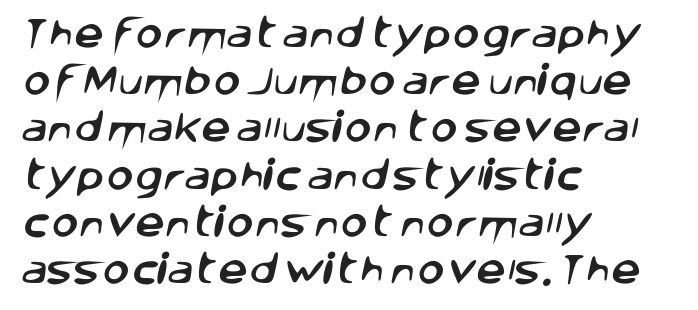
Q: Is the typeface a serif or a sans-serif typeface? A: Sans-serif.
Q: Is the text underlined? A: No.
Q: How is the paragraph aligned? A: Left-aligned.
Q: Is the spacing between letters normal or unusually wide? A: Normal.
Q: Is the spacing between lines tight, normal or loose? A: Normal.
Q: Width (condensed, normal, or wide)? A: Normal.
Q: Stroke contrast? A: Low.
Q: x-height? A: Large.
Q: Monospaced? A: No.
